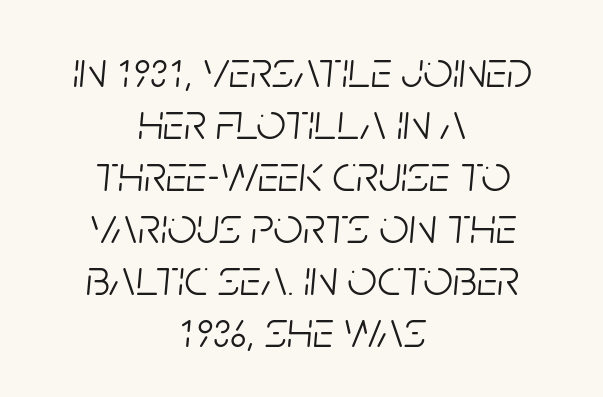
Q: Is the text bold? A: No.
Q: Is the text italic (slanted)? A: Yes, it leans right by about 5 degrees.
Q: Is the text underlined? A: No.
Q: How is the paragraph aligned? A: Centered.
Q: Is the spacing between letters normal or unusually wide? A: Normal.
Q: Is the spacing between lines tight, normal or loose? A: Tight.
Q: Width (condensed, normal, or wide)? A: Condensed.
Q: Stroke contrast? A: Low.
Q: x-height? A: Large.
Q: Monospaced? A: No.
